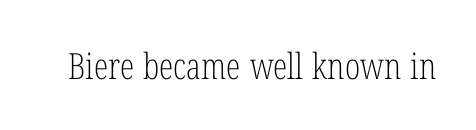
{"serif": "yes", "italic": "no", "bold": "no", "weight": "light", "width": "condensed", "stroke_contrast": "low", "x_height": "medium", "monospaced": "no", "underline": "no", "letter_spacing": "normal", "letter_spacing_em": 0.0, "glyph_px": 36}
